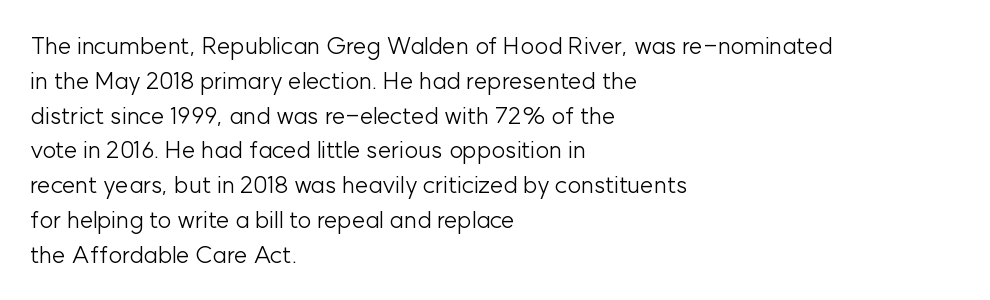
{"italic": "no", "bold": "no", "underline": "no", "align": "left", "line_spacing": "normal", "line_spacing_ratio": 1.45, "letter_spacing": "normal", "letter_spacing_em": 0.0, "glyph_px": 24}
